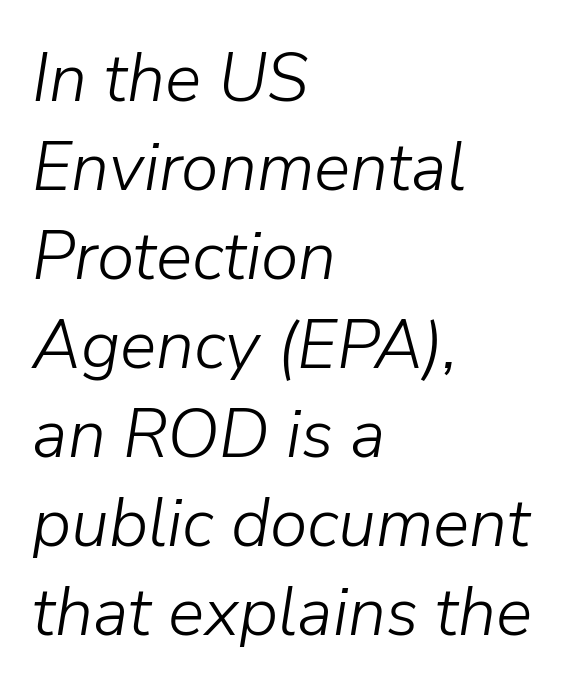
{"italic": "yes", "lean": "right", "slant_degrees": 9, "bold": "no", "weight": "light", "width": "normal", "stroke_contrast": "low", "x_height": "medium", "monospaced": "no", "underline": "no", "align": "left", "line_spacing": "normal", "line_spacing_ratio": 1.31, "letter_spacing": "normal", "letter_spacing_em": 0.0, "glyph_px": 68}
